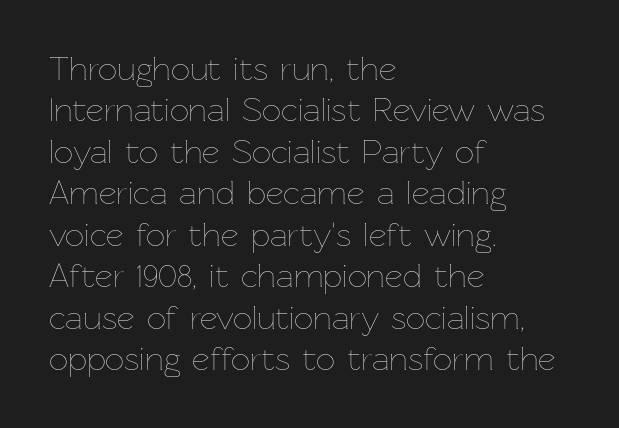
Q: Is the text bold? A: No.
Q: Is the text italic (slanted)? A: No, it is upright.
Q: Is the text underlined? A: No.
Q: How is the paragraph aligned? A: Left-aligned.
Q: Is the spacing between letters normal or unusually wide? A: Normal.
Q: Width (condensed, normal, or wide)? A: Normal.
Q: Stroke contrast? A: Low.
Q: x-height? A: Medium.
Q: Monospaced? A: No.
